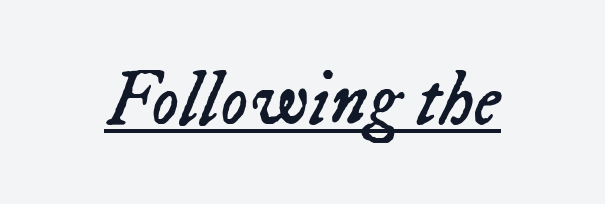
Q: Is the text bold? A: No.
Q: Is the text italic (slanted)? A: Yes, it leans right by about 23 degrees.
Q: Is the text underlined? A: Yes.
Q: Is the spacing between letters normal or unusually wide? A: Normal.
Q: Width (condensed, normal, or wide)? A: Normal.
Q: Stroke contrast? A: Low.
Q: x-height? A: Medium.
Q: Monospaced? A: No.
